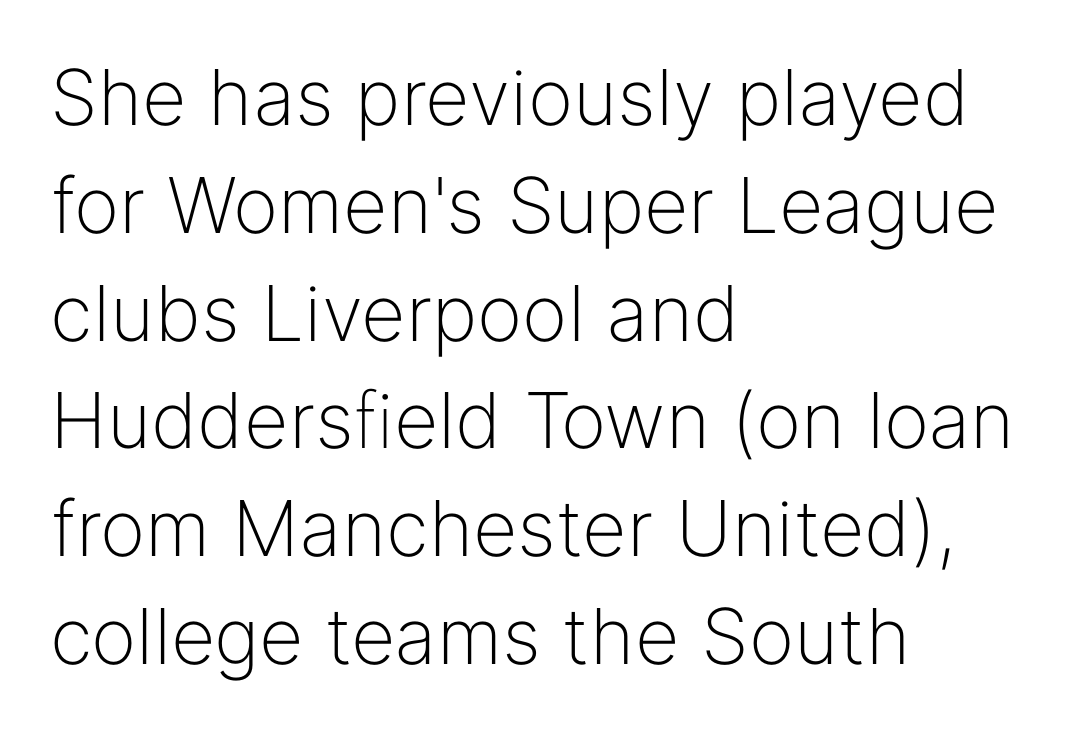
{"serif": "no", "italic": "no", "bold": "no", "weight": "light", "width": "normal", "stroke_contrast": "low", "x_height": "medium", "monospaced": "no", "underline": "no", "align": "left", "line_spacing": "normal", "line_spacing_ratio": 1.4, "letter_spacing": "normal", "letter_spacing_em": 0.0, "glyph_px": 77}
